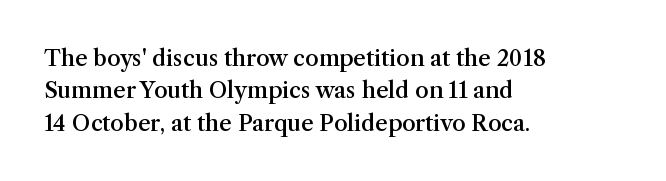
Q: Is the text bold? A: Semi-bold.
Q: Is the text italic (slanted)? A: No, it is upright.
Q: Is the text underlined? A: No.
Q: How is the paragraph aligned? A: Left-aligned.
Q: Is the spacing between letters normal or unusually wide? A: Normal.
Q: Is the spacing between lines tight, normal or loose? A: Normal.
